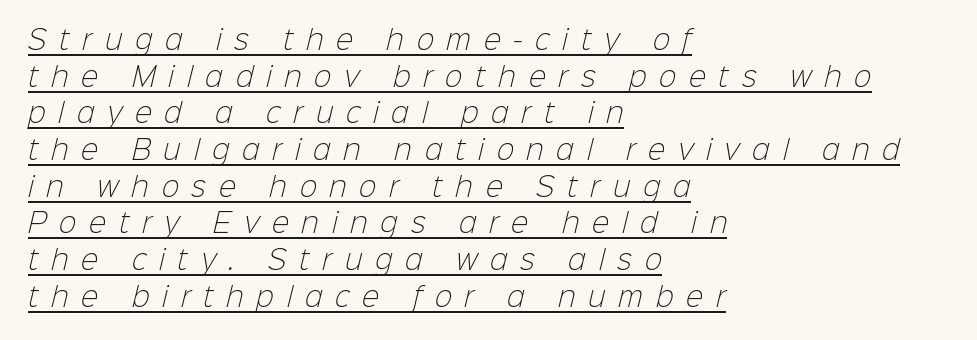
The typesetter chose a ragged-right arrangement here. Stroke thickness stays within the range of a standard reading face or lighter. Honestly, the underline is the first thing you notice here. Leading: standard. The letterforms stand isolated, each surrounded by extra space.
